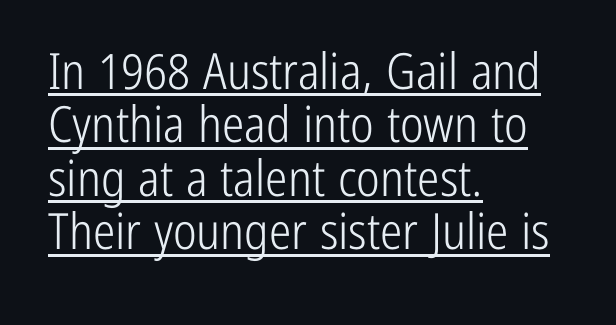
Q: Is the text bold? A: No.
Q: Is the text italic (slanted)? A: No, it is upright.
Q: Is the typeface a serif or a sans-serif typeface? A: Sans-serif.
Q: Is the text underlined? A: Yes.
Q: How is the paragraph aligned? A: Left-aligned.
Q: Is the spacing between letters normal or unusually wide? A: Normal.
Q: Is the spacing between lines tight, normal or loose? A: Tight.
Q: Width (condensed, normal, or wide)? A: Condensed.
Q: Stroke contrast? A: Low.
Q: x-height? A: Medium.
Q: Monospaced? A: No.
